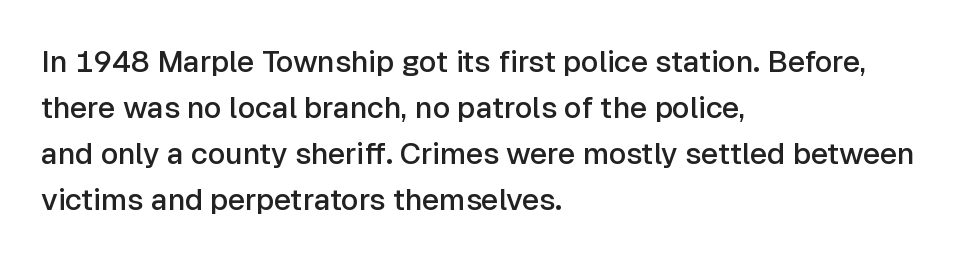
Q: Is the text bold? A: Semi-bold.
Q: Is the text italic (slanted)? A: No, it is upright.
Q: Is the typeface a serif or a sans-serif typeface? A: Sans-serif.
Q: Is the text underlined? A: No.
Q: How is the paragraph aligned? A: Left-aligned.
Q: Is the spacing between letters normal or unusually wide? A: Normal.
Q: Is the spacing between lines tight, normal or loose? A: Normal.
Q: Width (condensed, normal, or wide)? A: Normal.
Q: Stroke contrast? A: Low.
Q: x-height? A: Medium.
Q: Monospaced? A: No.
